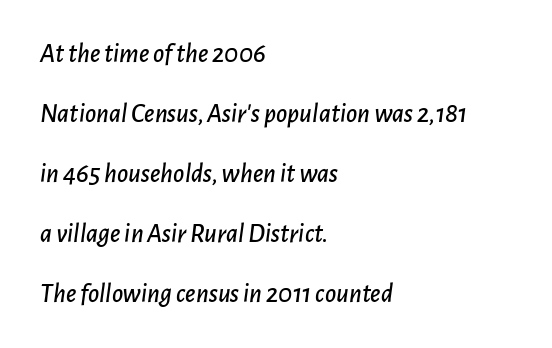
The setting favours the left margin, as ordinary paragraphs usually do. One glance says open: line gaps are wider than usual. Quick note: underline off. Default kerning and tracking; the words read as compact shapes. Emphasis-style slanted type is in use.
